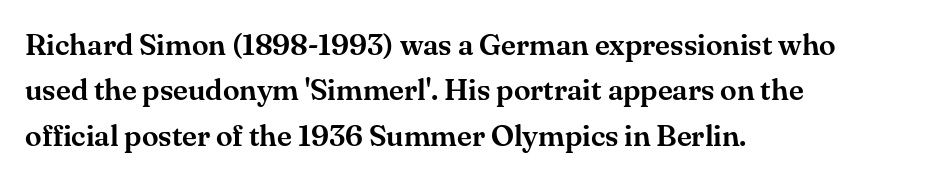
{"serif": "yes", "italic": "no", "width": "normal", "stroke_contrast": "medium", "x_height": "small", "monospaced": "no", "underline": "no", "align": "left", "line_spacing": "normal", "line_spacing_ratio": 1.51, "letter_spacing": "normal", "letter_spacing_em": 0.0, "glyph_px": 30}
